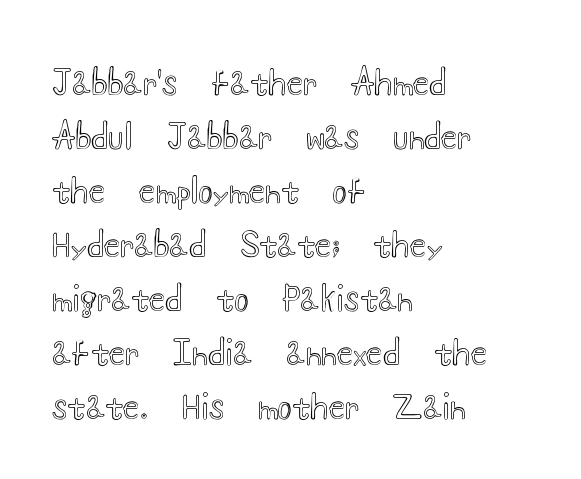
{"italic": "no", "width": "wide", "x_height": "small", "monospaced": "no", "underline": "no", "align": "left", "line_spacing": "normal", "line_spacing_ratio": 1.59, "letter_spacing": "normal", "letter_spacing_em": 0.0, "glyph_px": 34}
